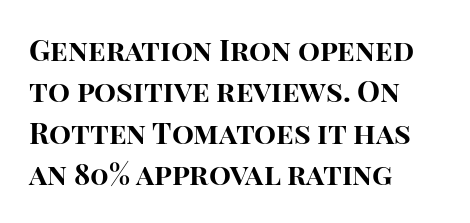
{"serif": "no", "italic": "no", "bold": "yes", "weight": "bold", "width": "normal", "stroke_contrast": "high", "x_height": "large", "monospaced": "no", "underline": "no", "align": "left", "line_spacing": "normal", "line_spacing_ratio": 1.43, "letter_spacing": "normal", "letter_spacing_em": 0.0, "glyph_px": 29}
